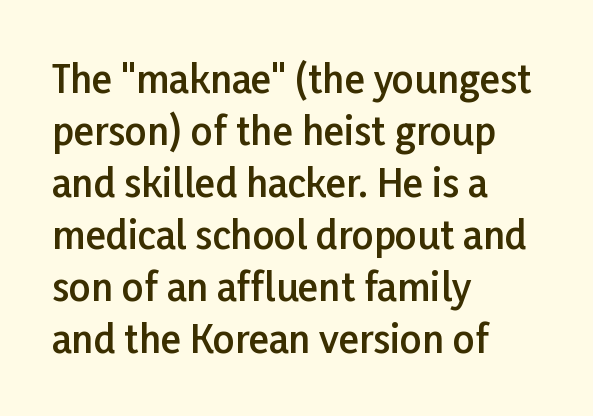
The specimen omits any rule beneath the text block's lines. Honestly, the letter spacing is just normal — you wouldn't notice it. Horizontal bands of white between lines are of average thickness. These lines are rendered in a variable-pitch font. The lettering stays uniformly vertical, giving the passage a roman look. The face used here is a sans, in the tradition of grotesques and geometrics.
